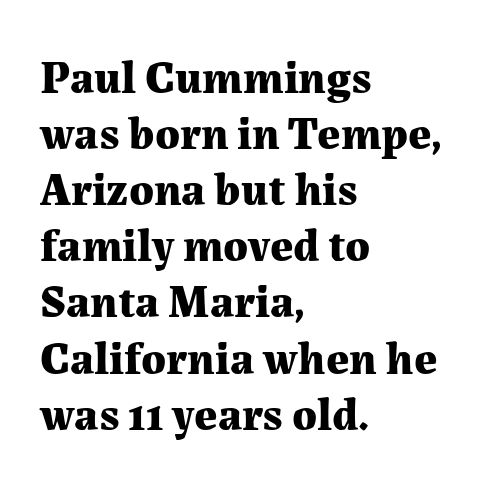
The image shows 46 px bold serif type, upright; set left-aligned, line spacing 1.22x, normal letter spacing, not underlined; medium stroke contrast and a medium x-height.
